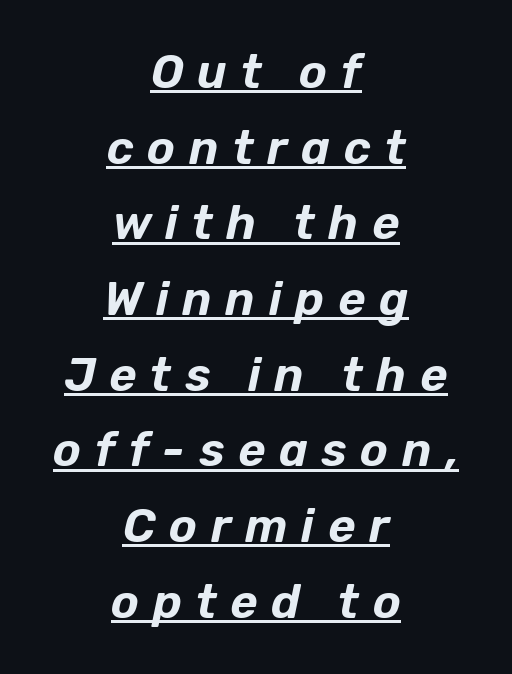
{"italic": "yes", "lean": "right", "slant_degrees": 12, "width": "normal", "stroke_contrast": "low", "x_height": "medium", "monospaced": "no", "underline": "yes", "align": "center", "line_spacing": "normal", "line_spacing_ratio": 1.61, "letter_spacing": "wide", "letter_spacing_em": 0.29, "glyph_px": 47}
